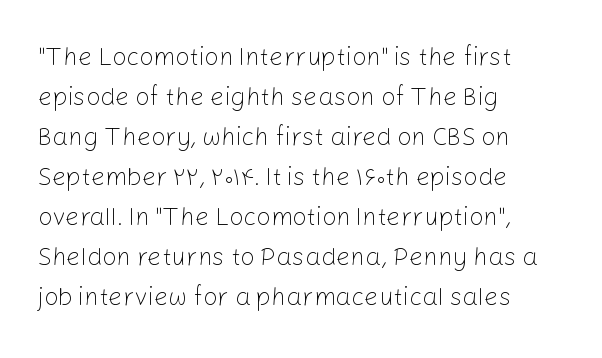
The area under the type is left untouched. A typesetter would mark this as roman, not italic. What's the leading like? Ordinary, nothing unusual. A typesetter would call this zero additional tracking. Which margin do the lines hug? The left one — the right edge is uneven. The cut favours lightness, reaching ordinary text weight at its darkest.
